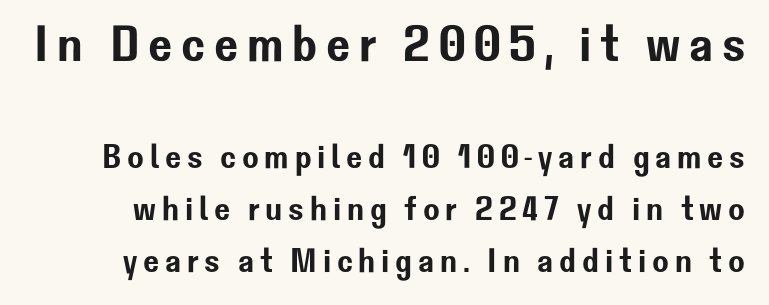
Q: Is the text italic (slanted)? A: No, it is upright.
Q: Is the typeface a serif or a sans-serif typeface? A: Sans-serif.
Q: Is the text underlined? A: No.
Q: Is the spacing between lines tight, normal or loose? A: Normal.
Q: Which block of text is set in a larger size, the first (top) or the second (bottom)? A: The first (top) one.
Q: Width (condensed, normal, or wide)? A: Normal.
Q: Stroke contrast? A: Low.
Q: x-height? A: Medium.
Q: Monospaced? A: No.
